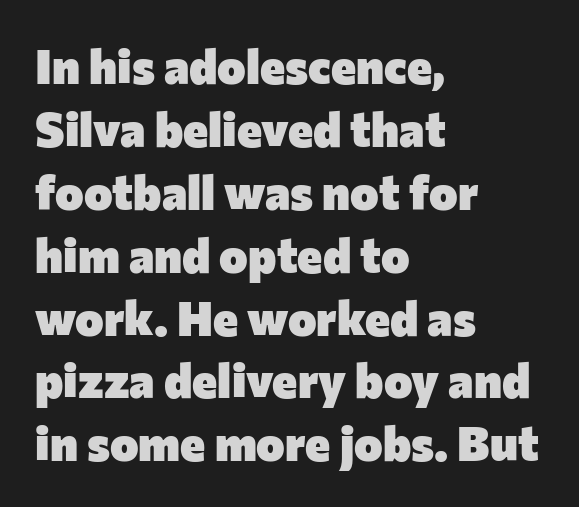
Q: Is the text bold? A: Yes.
Q: Is the text italic (slanted)? A: No, it is upright.
Q: Is the typeface a serif or a sans-serif typeface? A: Sans-serif.
Q: Is the text underlined? A: No.
Q: How is the paragraph aligned? A: Left-aligned.
Q: Is the spacing between letters normal or unusually wide? A: Normal.
Q: Is the spacing between lines tight, normal or loose? A: Normal.
Q: Width (condensed, normal, or wide)? A: Normal.
Q: Stroke contrast? A: Low.
Q: x-height? A: Medium.
Q: Monospaced? A: No.
